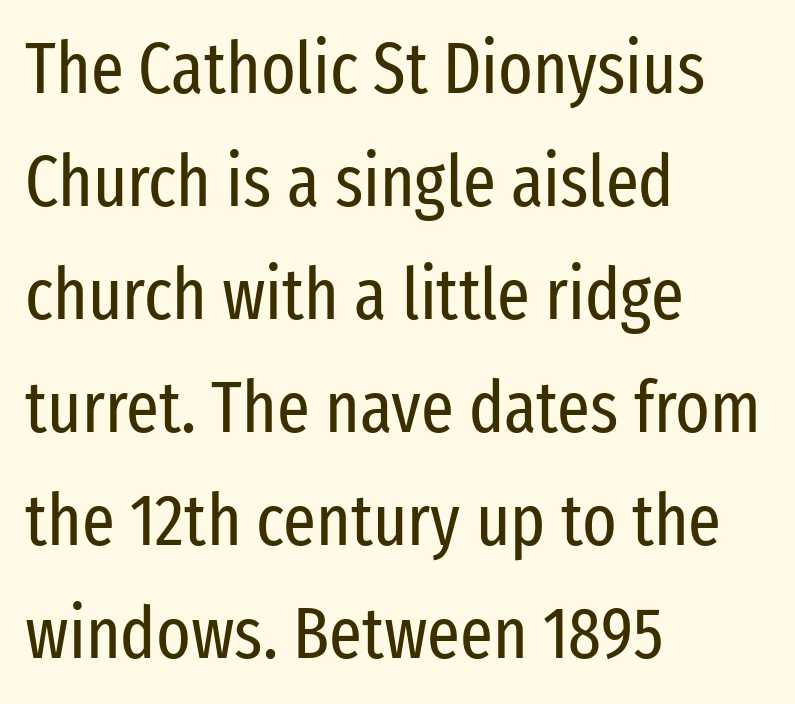
{"serif": "no", "italic": "no", "bold": "no", "weight": "regular", "width": "condensed", "stroke_contrast": "low", "x_height": "medium", "monospaced": "no", "underline": "no", "align": "left", "line_spacing": "normal", "line_spacing_ratio": 1.57, "letter_spacing": "normal", "letter_spacing_em": 0.0, "glyph_px": 72}
